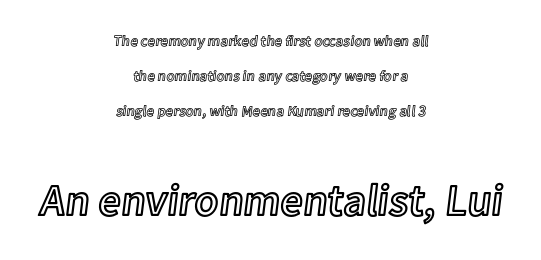
{"width": "normal", "x_height": "medium", "monospaced": "no", "underline": "no", "align": "center", "line_spacing": "loose", "line_spacing_ratio": 2.33, "letter_spacing": "normal", "letter_spacing_em": 0.0, "larger_block": "second", "size_ratio": 2.93, "glyph_px": 44}
